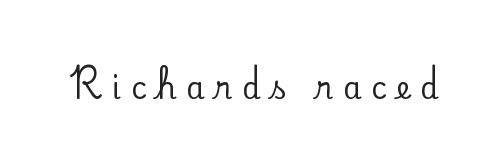
{"serif": "yes", "italic": "no", "width": "normal", "stroke_contrast": "low", "x_height": "small", "monospaced": "no", "underline": "no", "letter_spacing": "wide", "letter_spacing_em": 0.33, "glyph_px": 30}
